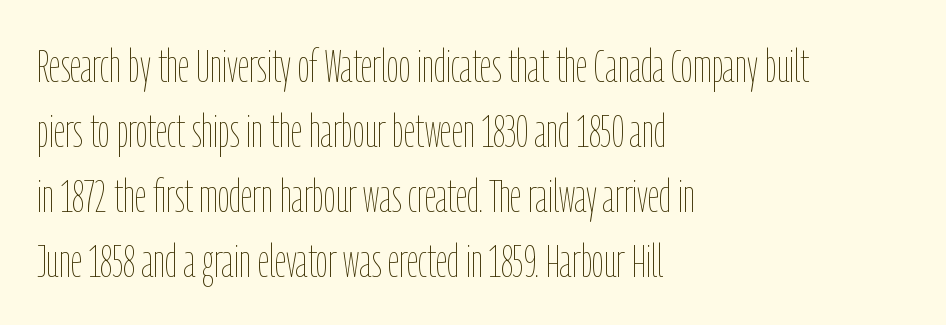
The letters stand upright; this is a roman face. The lines in this sample share a left origin and differ only in where they stop. Varying glyph widths throughout — classic text-font behaviour. Heaviness? Minimal to ordinary, like unemphasized prose. This rendering leaves character spacing at its baseline value. Summary of vertical rhythm: regular, with standard interline spacing.
